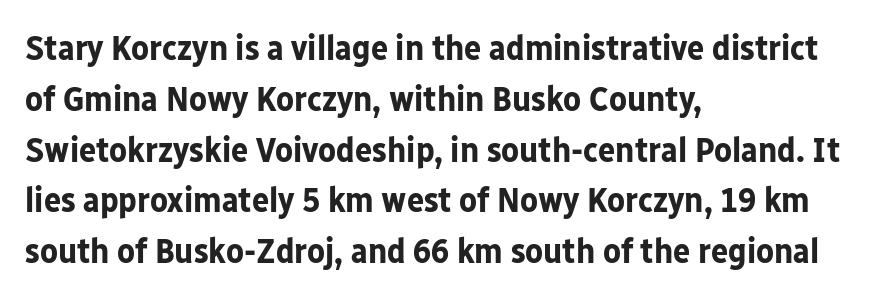
The image shows 36 px bold sans-serif type, upright; set left-aligned, normal line spacing (1.41x), normal letter spacing, not underlined; low stroke contrast and a medium x-height.
